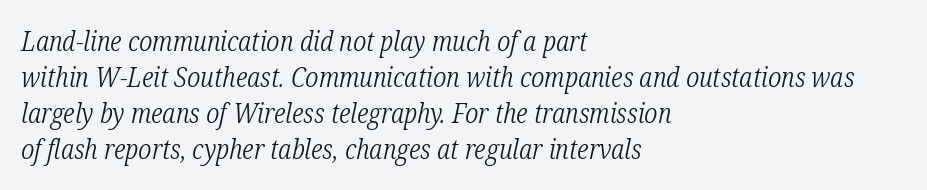
The image shows 28 px light, condensed serif type, italic (leaning right); set left-aligned, normal line spacing (1.29x), normal letter spacing, not underlined; low stroke contrast and a medium x-height.
